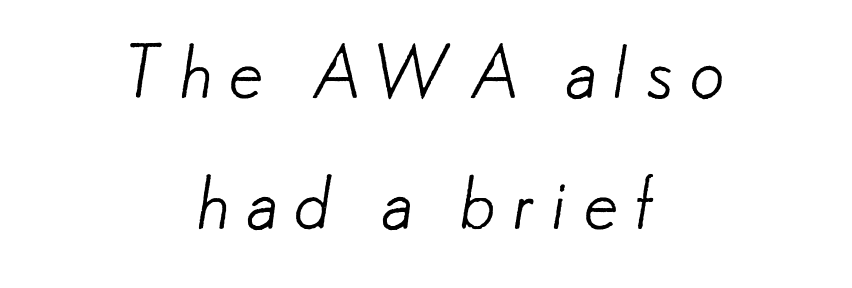
The rendering uses natural spacing where letterforms have individual widths. In terms of letterspacing, this is a distinctly airy, spread setting. A bare baseline throughout the passage. The letterforms sit at book weight or below. In CSS terms this would be text-align: center. I'd call this a sans setting — the letters go barefoot.
